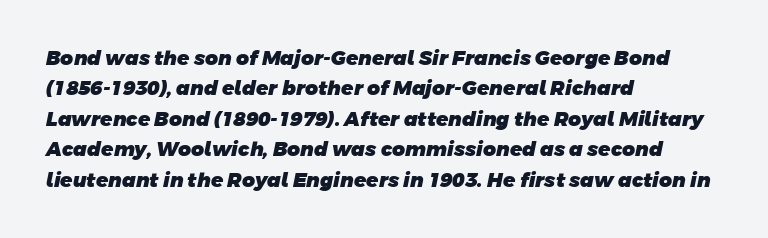
Q: Is the text bold? A: Yes.
Q: Is the text underlined? A: No.
Q: How is the paragraph aligned? A: Left-aligned.
Q: Is the spacing between letters normal or unusually wide? A: Normal.
Q: Is the spacing between lines tight, normal or loose? A: Normal.
